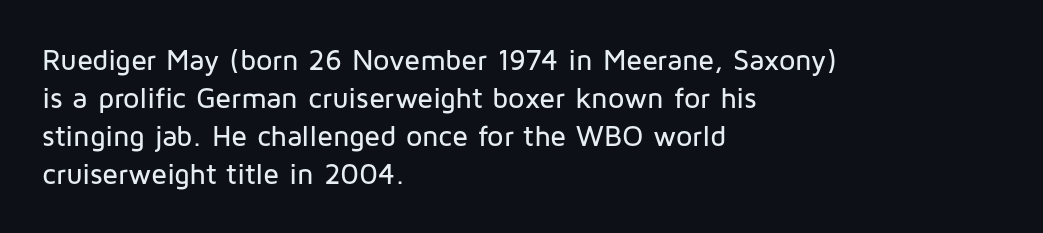
{"serif": "no", "italic": "no", "width": "normal", "stroke_contrast": "low", "x_height": "medium", "monospaced": "no", "underline": "no", "align": "left", "line_spacing": "normal", "line_spacing_ratio": 1.31, "letter_spacing": "normal", "letter_spacing_em": 0.0, "glyph_px": 29}
